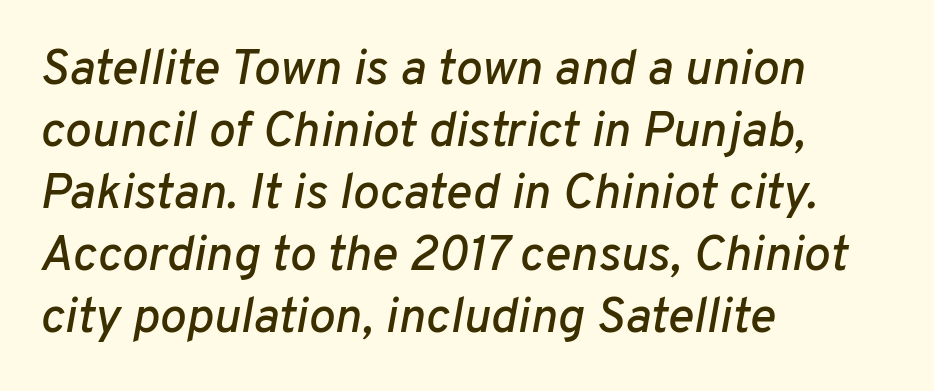
{"italic": "yes", "lean": "right", "slant_degrees": 10, "width": "normal", "stroke_contrast": "low", "x_height": "medium", "monospaced": "no", "underline": "no", "align": "left", "line_spacing_ratio": 1.24, "letter_spacing": "normal", "letter_spacing_em": 0.0, "glyph_px": 50}
